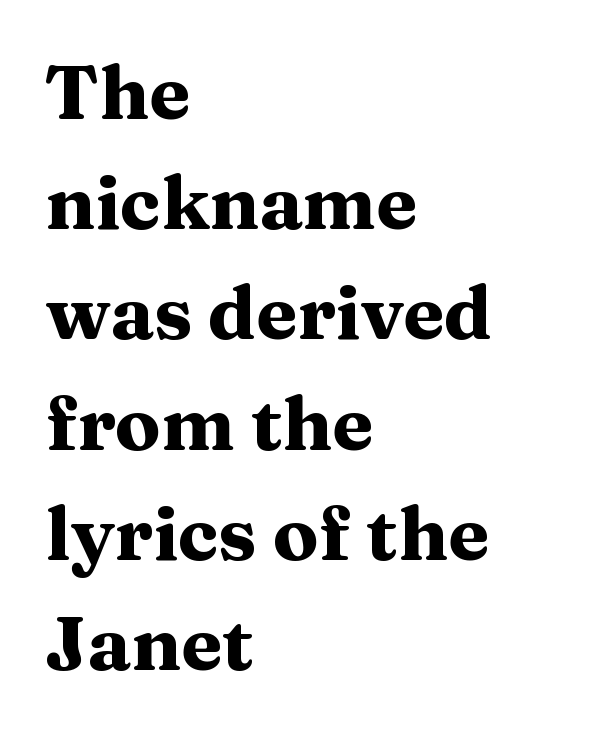
What kind of face is this? One with serifs. Line beginnings align vertically; line endings do not. You could call the tracking neutral — neither tight nor loose. The font is running at its bold setting. Ordinary non-slanted type is in use. The rendering uses a moderate line-height, typical for paragraphs.
